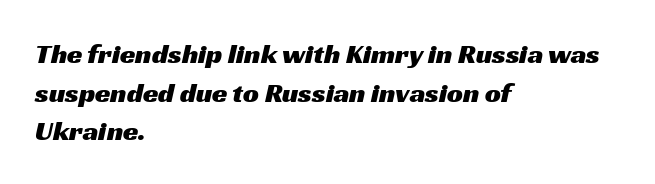
What stands out about the letter spacing? Nothing — it is the standard amount. Honestly, the row spacing looks completely unremarkable. Is the block centered? No — it sits flush against the left margin. Each letter keeps its own natural width here, so spacing adapts to shape. Nothing sits at the stroke ends, so this counts as sans-serif. The space beneath each line is pristine and unruled.
